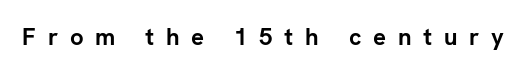
In terms of posture, this sample is upright. Each glyph is drawn with heavy, bold strokes. Observe the wide spacing: letters keep a clear distance from each other. Honestly, there is no underline to notice here at all.
